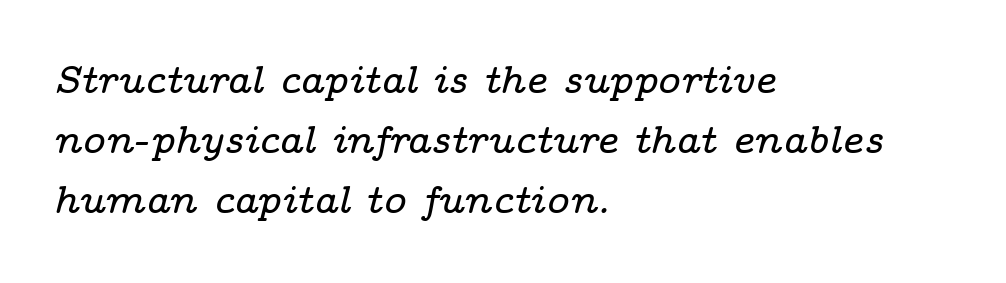
The image shows 39 px wide serif type, italic (leaning right); set left-aligned, normal line spacing (1.54x), normal letter spacing, not underlined; low stroke contrast and a medium x-height.
